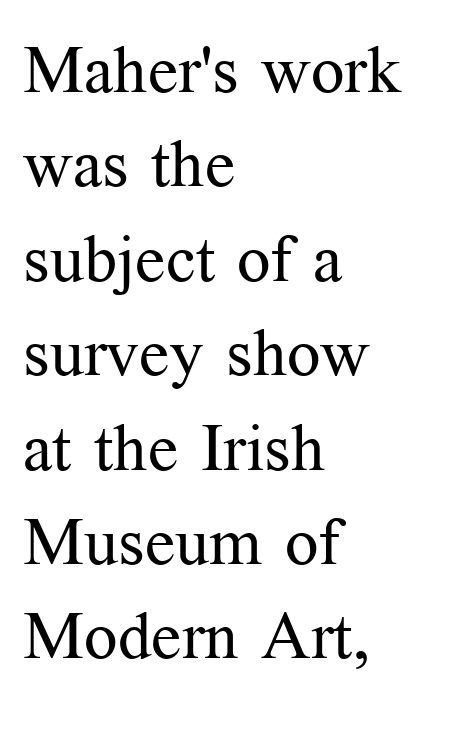
Q: Is the text bold? A: No.
Q: Is the text italic (slanted)? A: No, it is upright.
Q: Is the typeface a serif or a sans-serif typeface? A: Serif.
Q: Is the text underlined? A: No.
Q: How is the paragraph aligned? A: Left-aligned.
Q: Is the spacing between letters normal or unusually wide? A: Normal.
Q: Is the spacing between lines tight, normal or loose? A: Normal.
Q: Width (condensed, normal, or wide)? A: Normal.
Q: Stroke contrast? A: Medium.
Q: x-height? A: Medium.
Q: Monospaced? A: No.
